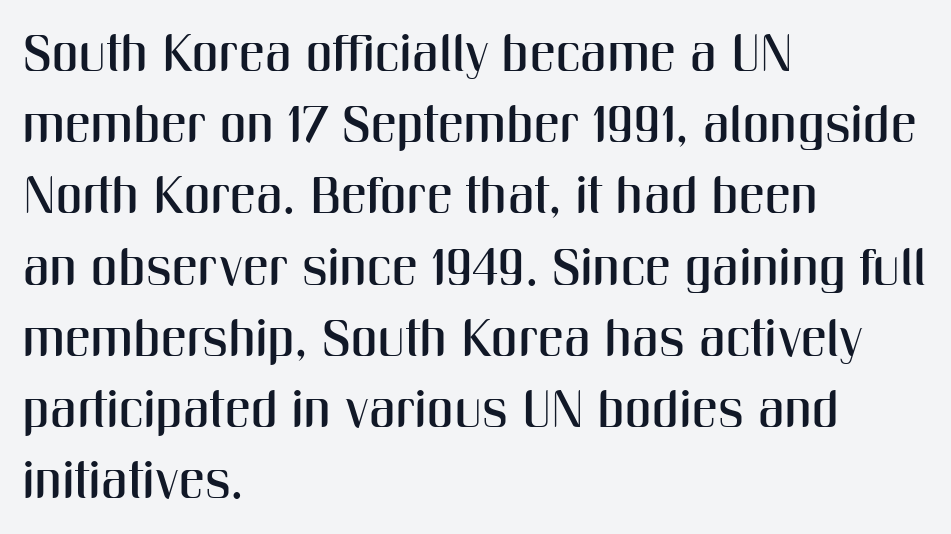
The image shows 52 px condensed sans-serif type, upright; set left-aligned, normal line spacing (1.37x), normal letter spacing, not underlined; medium stroke contrast and a medium x-height.
